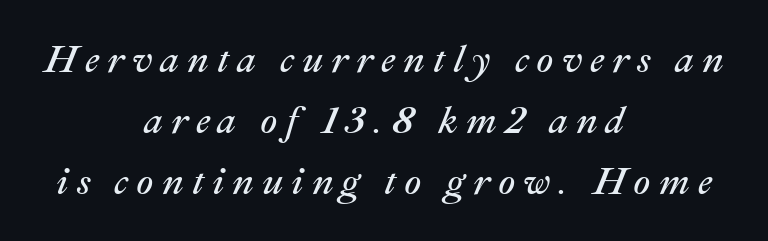
The image shows 38 px regular-weight type, italic (leaning right); set centered, normal line spacing (1.6x), unusually wide letter spacing (+0.21 em), not underlined; medium stroke contrast and a medium x-height.
